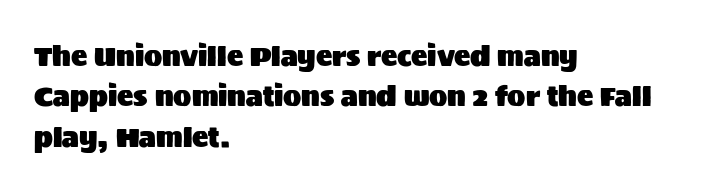
Q: Is the text italic (slanted)? A: No, it is upright.
Q: Is the text underlined? A: No.
Q: How is the paragraph aligned? A: Left-aligned.
Q: Is the spacing between letters normal or unusually wide? A: Normal.
Q: Is the spacing between lines tight, normal or loose? A: Normal.
